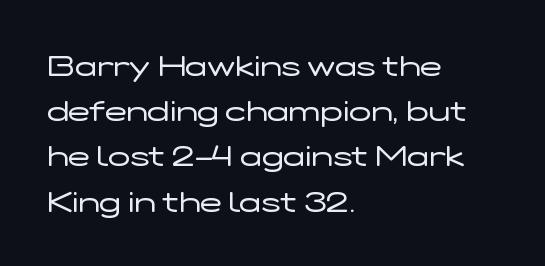
{"serif": "no", "italic": "no", "bold": "no", "weight": "regular", "width": "wide", "stroke_contrast": "low", "x_height": "medium", "monospaced": "no", "underline": "no", "align": "left", "line_spacing": "normal", "line_spacing_ratio": 1.56, "letter_spacing": "normal", "letter_spacing_em": 0.0, "glyph_px": 29}
